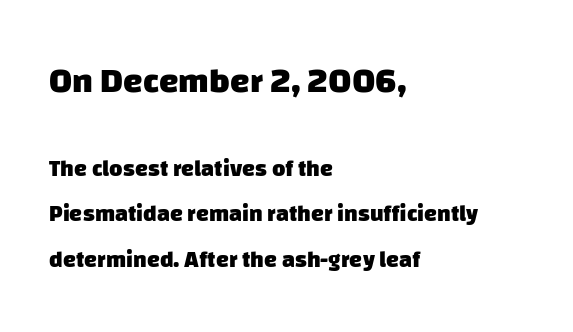
Q: Is the text bold? A: Yes.
Q: Is the typeface a serif or a sans-serif typeface? A: Sans-serif.
Q: Is the text underlined? A: No.
Q: How is the paragraph aligned? A: Left-aligned.
Q: Is the spacing between letters normal or unusually wide? A: Normal.
Q: Is the spacing between lines tight, normal or loose? A: Loose.
Q: Which block of text is set in a larger size, the first (top) or the second (bottom)? A: The first (top) one.
Q: Width (condensed, normal, or wide)? A: Normal.
Q: Stroke contrast? A: Low.
Q: x-height? A: Large.
Q: Monospaced? A: No.
